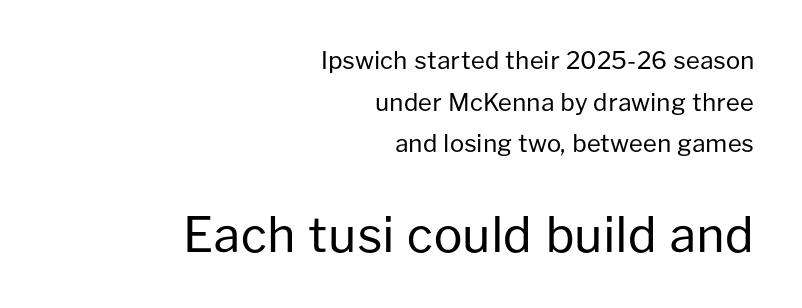
Here the designer chose a conventional face with non-uniform glyph widths. A roman cut, with each character standing at attention. No extra tracking has been applied to these lines. Summary of weight: not heavy and not bold.
